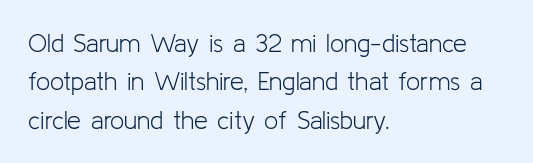
Q: Is the text bold? A: No.
Q: Is the text italic (slanted)? A: No, it is upright.
Q: Is the text underlined? A: No.
Q: How is the paragraph aligned? A: Left-aligned.
Q: Is the spacing between letters normal or unusually wide? A: Normal.
Q: Is the spacing between lines tight, normal or loose? A: Normal.
